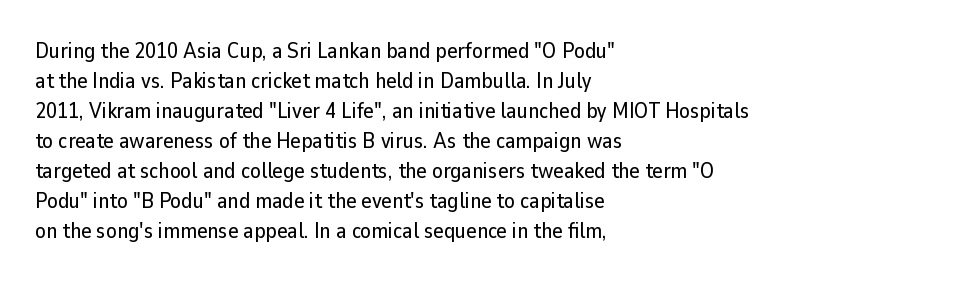
{"italic": "no", "underline": "no", "align": "left", "line_spacing": "normal", "line_spacing_ratio": 1.36, "letter_spacing": "normal", "letter_spacing_em": 0.0, "glyph_px": 22}
